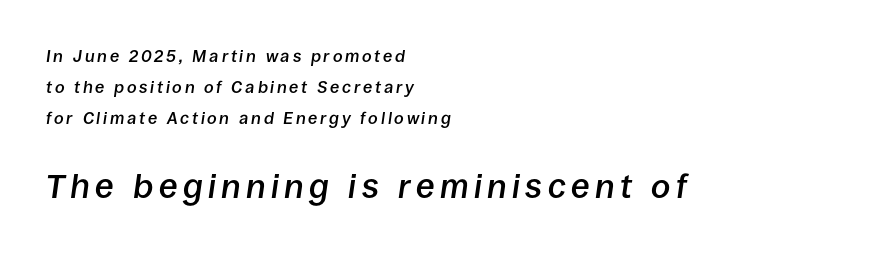
Horizontally, the lines are justified to the leading edge only. Here the second block reads like a headline and the first like body copy. Unmarked baselines from the first word to the last. The face used here is a semibold: visibly heavier than regular, lighter than bold. Note the varied advance widths — an 'i' is clearly narrower than an 'm'. The whole block is typeset with a tilt.
